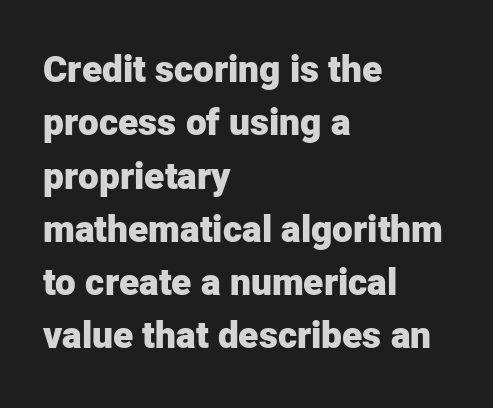
Set as a true bold cut, around the 700 mark. Regarding leading, the lines here are spaced in the standard way. The characters display no serif detailing; their extremities are plain. Visually the block forms a straight wall on the left and a jagged coastline on the right. These lines are rendered in a variable-pitch font.
